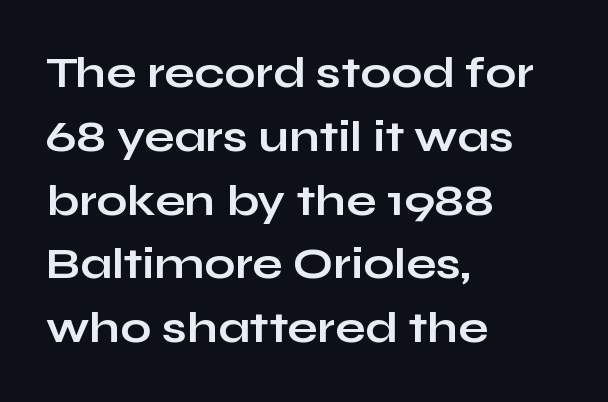
The compositor pushed each line to the left boundary. Varying glyph widths throughout — classic text-font behaviour. The rendering uses a moderate line-height, typical for paragraphs. A bare baseline throughout the passage. I'd call this a sans setting — the letters go barefoot. Chunky letters — that's bold for sure.
